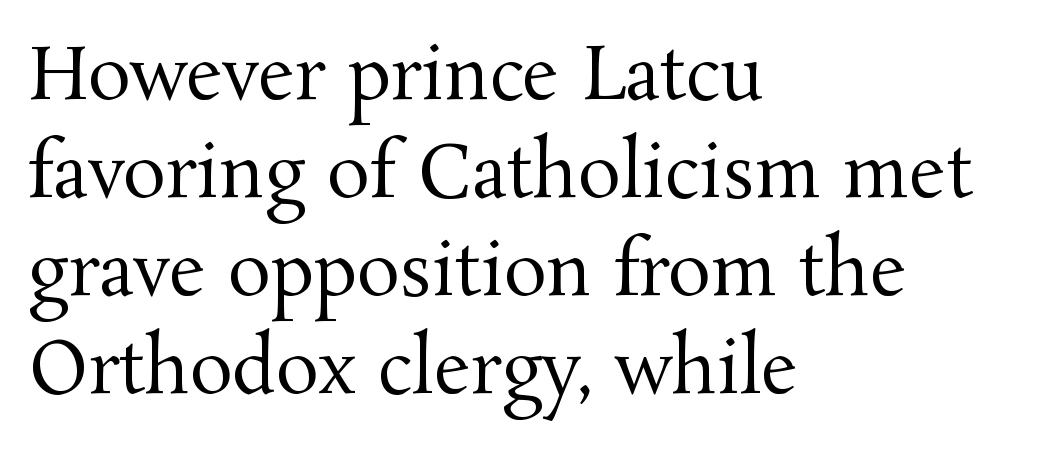
Q: Is the text bold? A: No.
Q: Is the text italic (slanted)? A: No, it is upright.
Q: Is the typeface a serif or a sans-serif typeface? A: Serif.
Q: Is the text underlined? A: No.
Q: How is the paragraph aligned? A: Left-aligned.
Q: Is the spacing between letters normal or unusually wide? A: Normal.
Q: Is the spacing between lines tight, normal or loose? A: Normal.
Q: Width (condensed, normal, or wide)? A: Normal.
Q: Stroke contrast? A: Medium.
Q: x-height? A: Medium.
Q: Monospaced? A: No.
